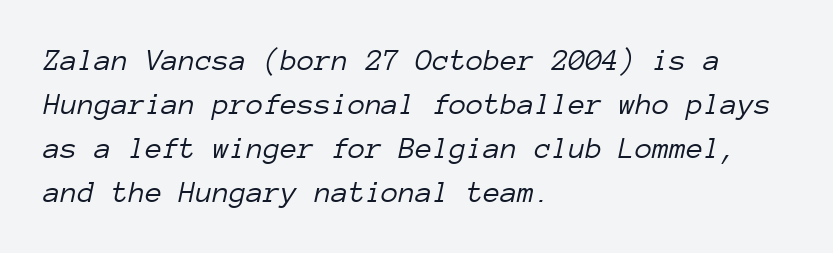
Q: Is the text bold? A: No.
Q: Is the text italic (slanted)? A: Yes, it leans right by about 12 degrees.
Q: Is the text underlined? A: No.
Q: How is the paragraph aligned? A: Left-aligned.
Q: Is the spacing between letters normal or unusually wide? A: Normal.
Q: Is the spacing between lines tight, normal or loose? A: Normal.
Q: Width (condensed, normal, or wide)? A: Normal.
Q: Stroke contrast? A: Low.
Q: x-height? A: Medium.
Q: Monospaced? A: Yes.
